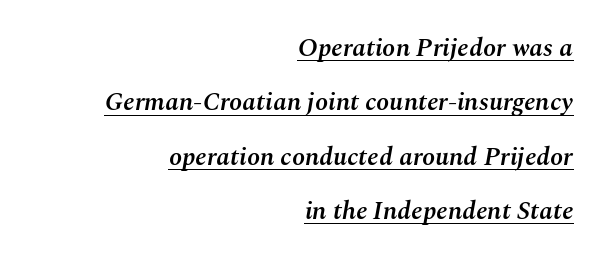
A great deal of white space separates one row of letters from the next. The font's italic variant was chosen for this text. Caption: standard tracking, unaltered. Line ends are locked; line starts wander.
